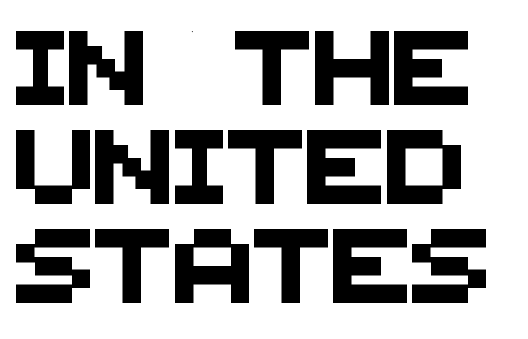
Q: Is the typeface a serif or a sans-serif typeface? A: Sans-serif.
Q: Is the text underlined? A: No.
Q: Is the spacing between letters normal or unusually wide? A: Normal.
Q: Is the spacing between lines tight, normal or loose? A: Normal.
Q: Width (condensed, normal, or wide)? A: Normal.
Q: Stroke contrast? A: Medium.
Q: x-height? A: Large.
Q: Monospaced? A: No.
